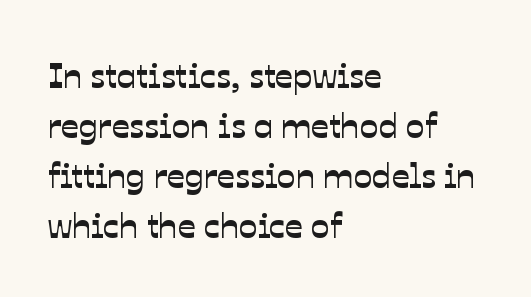
The image shows 35 px sans-serif type; set left-aligned, normal line spacing (1.43x), normal letter spacing, not underlined; low stroke contrast and a medium x-height.
